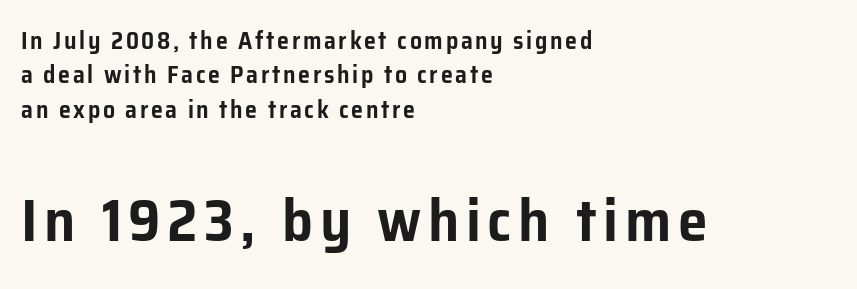
{"serif": "no", "italic": "no", "width": "normal", "stroke_contrast": "low", "x_height": "medium", "monospaced": "no", "underline": "no", "align": "left", "line_spacing": "normal", "line_spacing_ratio": 1.43, "larger_block": "second", "size_ratio": 2.5, "glyph_px": 60}
